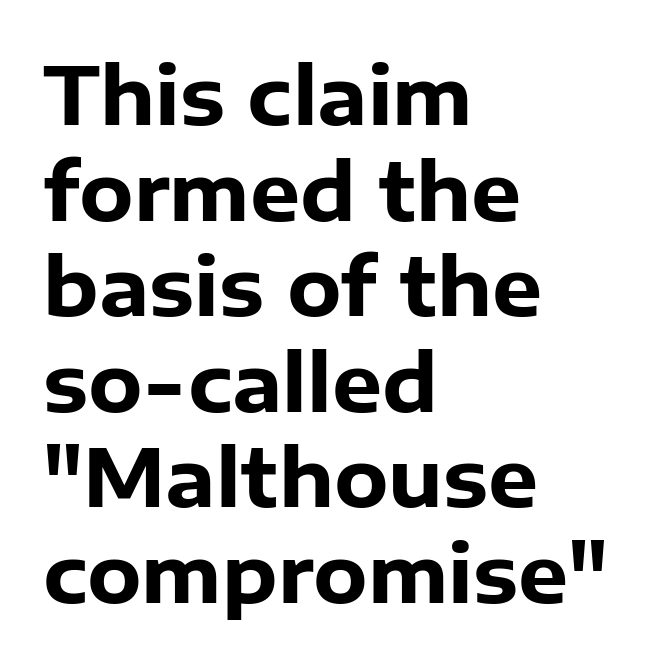
{"serif": "no", "italic": "no", "bold": "yes", "weight": "heavy", "width": "normal", "stroke_contrast": "low", "x_height": "medium", "monospaced": "no", "underline": "no", "align": "left", "line_spacing_ratio": 1.21, "letter_spacing": "normal", "letter_spacing_em": 0.0, "glyph_px": 79}
